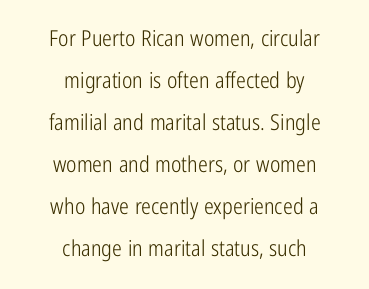
{"italic": "no", "bold": "no", "underline": "no", "align": "center", "line_spacing": "loose", "line_spacing_ratio": 1.91, "letter_spacing": "normal", "letter_spacing_em": 0.0, "glyph_px": 22}
